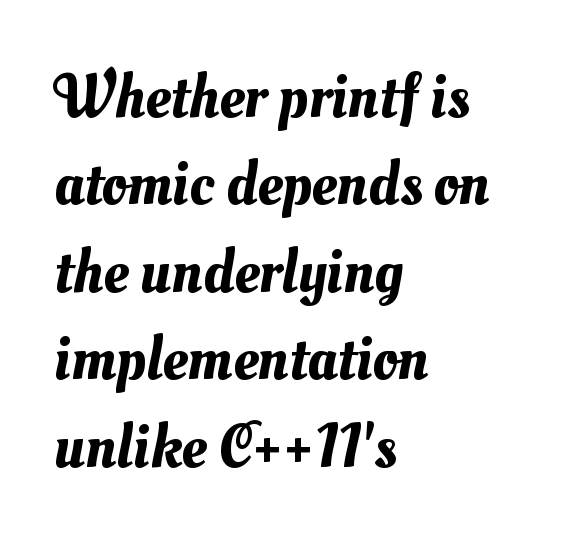
The face used here is proportionally spaced, like ordinary book or web type. The designer left line spacing at the default. Alignment: flush left. Each row of text sits above clean, open space. Standard letterfit; no display-style spreading of the glyphs.
